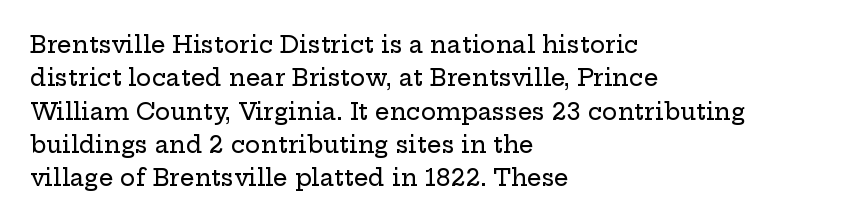
The image shows 23 px text type, upright; set left-aligned, normal line spacing (1.45x), normal letter spacing, not underlined.
